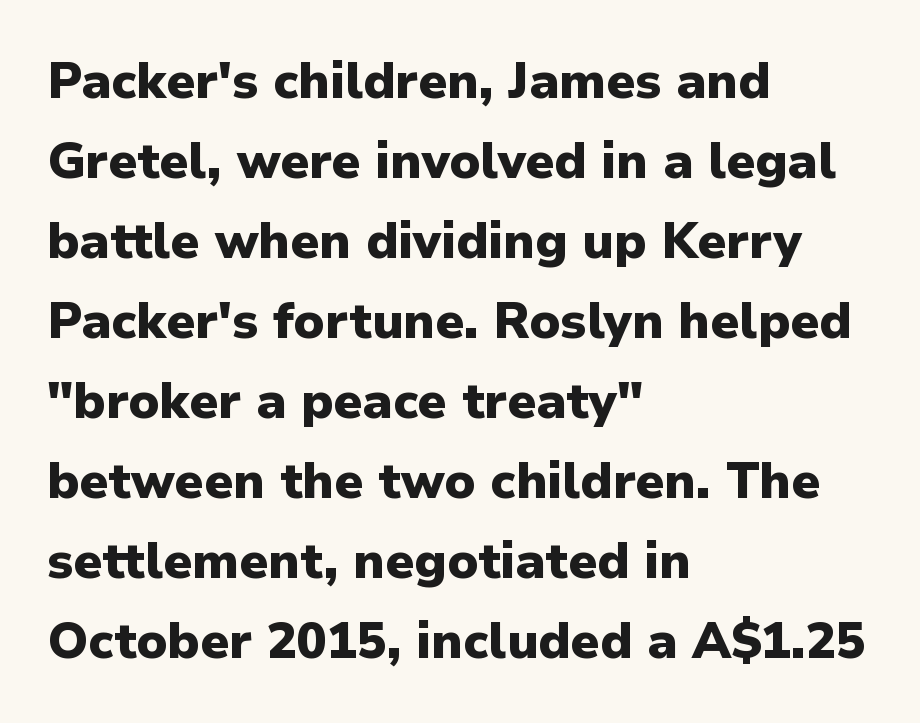
Q: Is the text bold? A: Yes.
Q: Is the text italic (slanted)? A: No, it is upright.
Q: Is the typeface a serif or a sans-serif typeface? A: Sans-serif.
Q: Is the text underlined? A: No.
Q: How is the paragraph aligned? A: Left-aligned.
Q: Is the spacing between letters normal or unusually wide? A: Normal.
Q: Is the spacing between lines tight, normal or loose? A: Normal.
Q: Width (condensed, normal, or wide)? A: Normal.
Q: Stroke contrast? A: Low.
Q: x-height? A: Medium.
Q: Monospaced? A: No.
